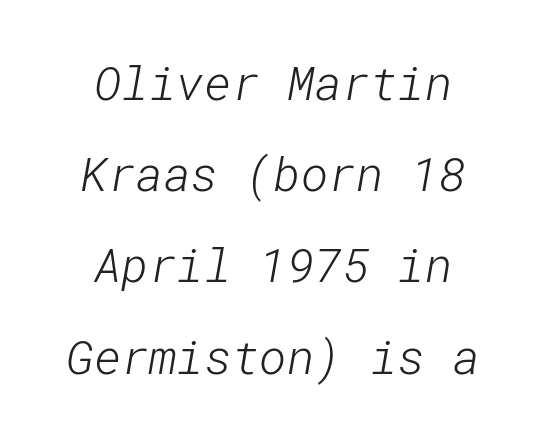
{"serif": "no", "bold": "no", "weight": "light", "width": "normal", "stroke_contrast": "low", "x_height": "medium", "underline": "no", "align": "center", "line_spacing": "loose", "line_spacing_ratio": 1.94, "letter_spacing": "normal", "letter_spacing_em": 0.0, "glyph_px": 47}
